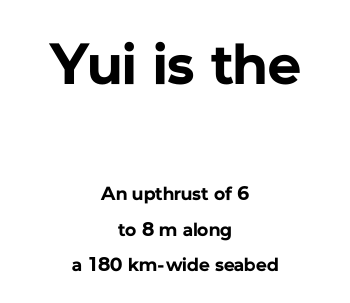
Summary of weight: heavy, a full bold. Spacing verdict: proportional, widths tailored to each character. This is roman type, the default non-slanted kind. Bare-footed words on every line.
